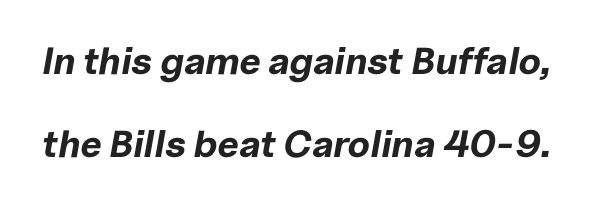
Q: Is the text bold? A: Yes.
Q: Is the text italic (slanted)? A: Yes, it leans right by about 10 degrees.
Q: Is the text underlined? A: No.
Q: Is the spacing between letters normal or unusually wide? A: Normal.
Q: Is the spacing between lines tight, normal or loose? A: Loose.
Q: Width (condensed, normal, or wide)? A: Normal.
Q: Stroke contrast? A: Low.
Q: x-height? A: Medium.
Q: Monospaced? A: No.
